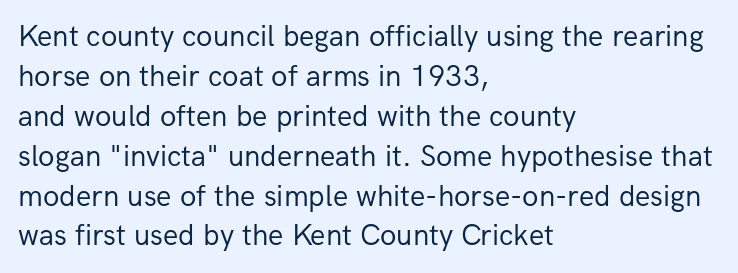
{"serif": "no", "italic": "no", "bold": "no", "weight": "regular", "width": "normal", "stroke_contrast": "low", "x_height": "medium", "monospaced": "no", "underline": "no", "align": "left", "line_spacing": "normal", "line_spacing_ratio": 1.33, "letter_spacing": "normal", "letter_spacing_em": 0.0, "glyph_px": 30}
